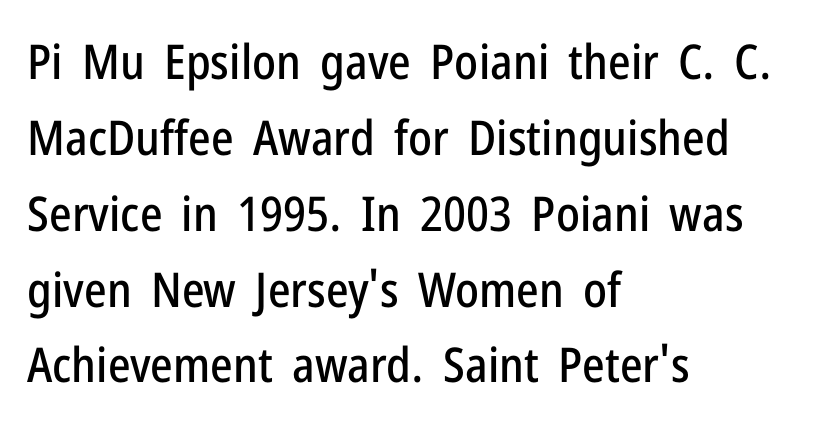
The image shows 48 px condensed sans-serif type, upright; set left-aligned, normal line spacing (1.58x), normal letter spacing, not underlined; low stroke contrast and a medium x-height.
